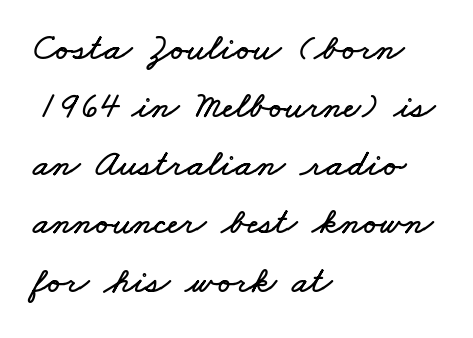
The image shows 38 px wide type; set left-aligned, normal line spacing (1.53x), normal letter spacing, not underlined; low stroke contrast and a small x-height.
